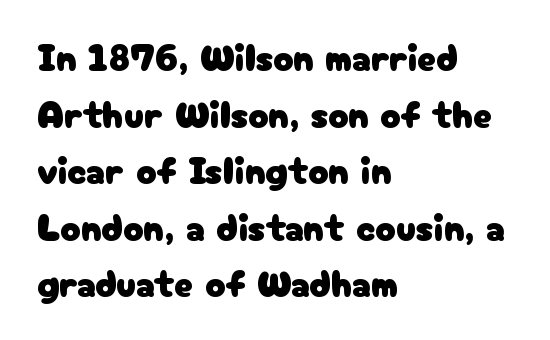
{"serif": "no", "italic": "no", "width": "normal", "stroke_contrast": "low", "x_height": "medium", "monospaced": "no", "underline": "no", "align": "left", "line_spacing": "normal", "line_spacing_ratio": 1.49, "letter_spacing": "normal", "letter_spacing_em": 0.0, "glyph_px": 38}
